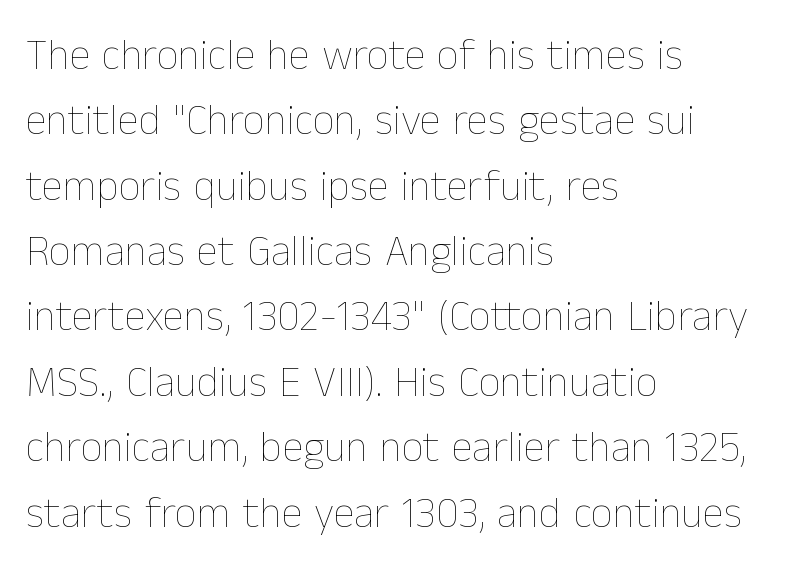
Q: Is the text bold? A: No.
Q: Is the text italic (slanted)? A: No, it is upright.
Q: Is the text underlined? A: No.
Q: How is the paragraph aligned? A: Left-aligned.
Q: Is the spacing between letters normal or unusually wide? A: Normal.
Q: Is the spacing between lines tight, normal or loose? A: Normal.
Q: Width (condensed, normal, or wide)? A: Normal.
Q: Stroke contrast? A: Low.
Q: x-height? A: Medium.
Q: Monospaced? A: No.
